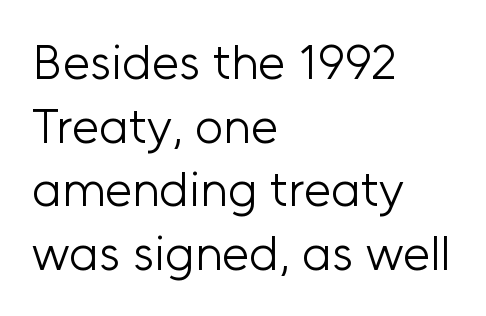
{"serif": "no", "italic": "no", "bold": "no", "weight": "light", "width": "normal", "stroke_contrast": "low", "x_height": "medium", "monospaced": "no", "underline": "no", "align": "left", "line_spacing": "normal", "line_spacing_ratio": 1.3, "letter_spacing": "normal", "letter_spacing_em": 0.0, "glyph_px": 49}
